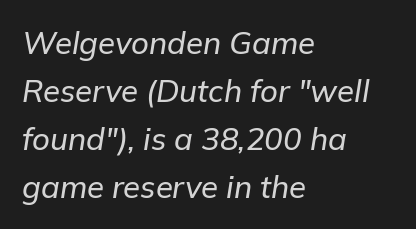
The image shows 31 px text type, italic (leaning right); set left-aligned, normal line spacing (1.55x), normal letter spacing, not underlined; low stroke contrast and a medium x-height.
